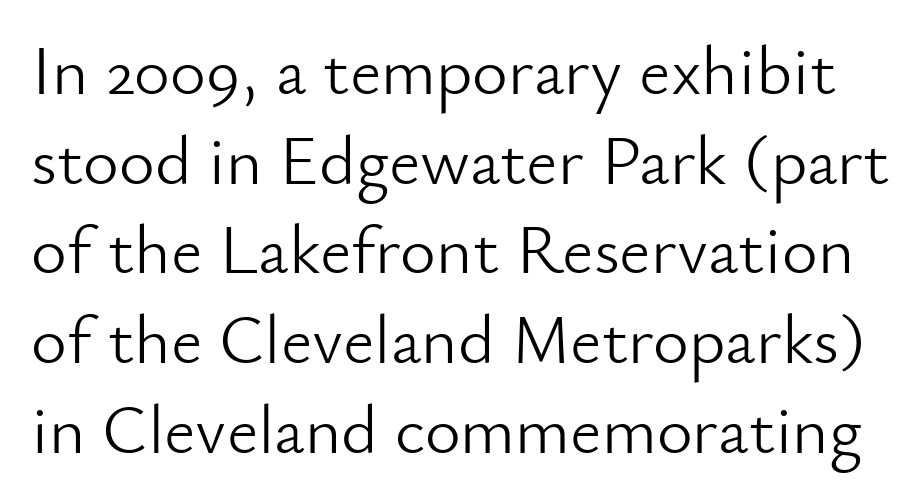
{"serif": "no", "italic": "no", "bold": "no", "weight": "light", "width": "normal", "stroke_contrast": "low", "x_height": "small", "monospaced": "no", "underline": "no", "line_spacing": "normal", "line_spacing_ratio": 1.3, "letter_spacing": "normal", "letter_spacing_em": 0.0, "glyph_px": 69}
